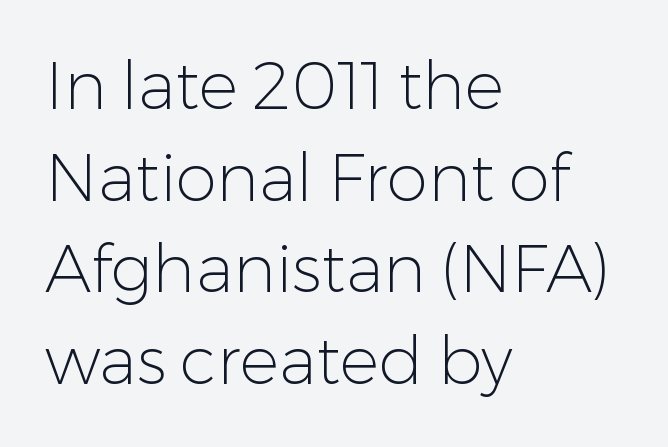
{"serif": "no", "italic": "no", "bold": "no", "weight": "light", "width": "normal", "stroke_contrast": "low", "x_height": "medium", "monospaced": "no", "underline": "no", "align": "left", "line_spacing": "normal", "line_spacing_ratio": 1.39, "letter_spacing": "normal", "letter_spacing_em": 0.0, "glyph_px": 66}
